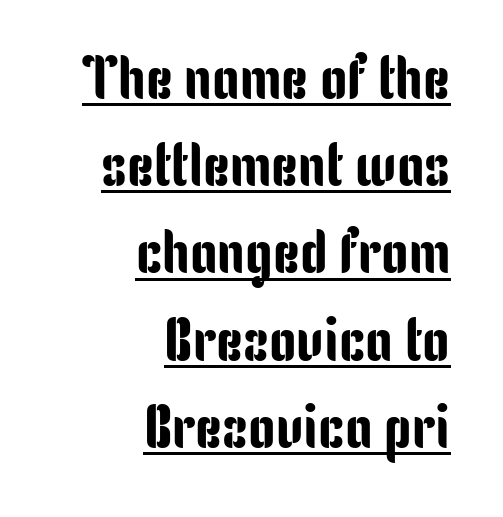
Notice how the passage keeps a crisp vertical edge on the right only. Emphasis is given by a line drawn under the lettering. Regarding serifs, this sample does without them. Students, observe: this is what conventionally led text looks like. Italic: no, the glyphs are upright roman.
